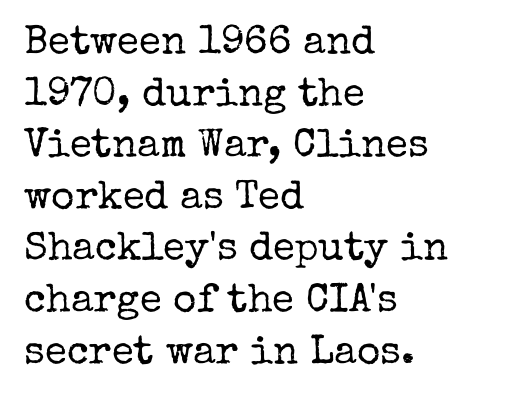
Q: Is the text bold? A: No.
Q: Is the text italic (slanted)? A: No, it is upright.
Q: Is the typeface a serif or a sans-serif typeface? A: Serif.
Q: Is the text underlined? A: No.
Q: How is the paragraph aligned? A: Left-aligned.
Q: Is the spacing between letters normal or unusually wide? A: Normal.
Q: Is the spacing between lines tight, normal or loose? A: Normal.
Q: Width (condensed, normal, or wide)? A: Normal.
Q: Stroke contrast? A: Low.
Q: x-height? A: Medium.
Q: Monospaced? A: No.
